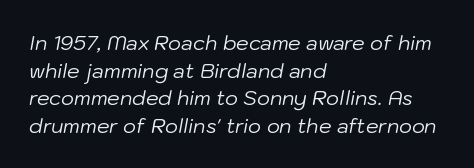
Q: Is the text bold? A: No.
Q: Is the text italic (slanted)? A: Yes, it leans right by about 10 degrees.
Q: Is the text underlined? A: No.
Q: How is the paragraph aligned? A: Left-aligned.
Q: Is the spacing between letters normal or unusually wide? A: Normal.
Q: Is the spacing between lines tight, normal or loose? A: Normal.
